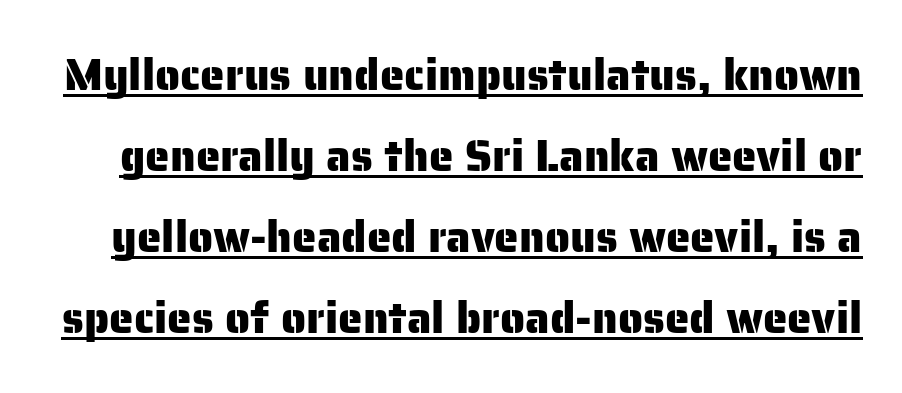
Underlined type. Short note: letters normally spaced. Notice how the stems are strictly vertical — no italics here. You can tell from the bare stems that sans-serif type was used. Looks like regular typesetting: each glyph gets only the width it needs.
